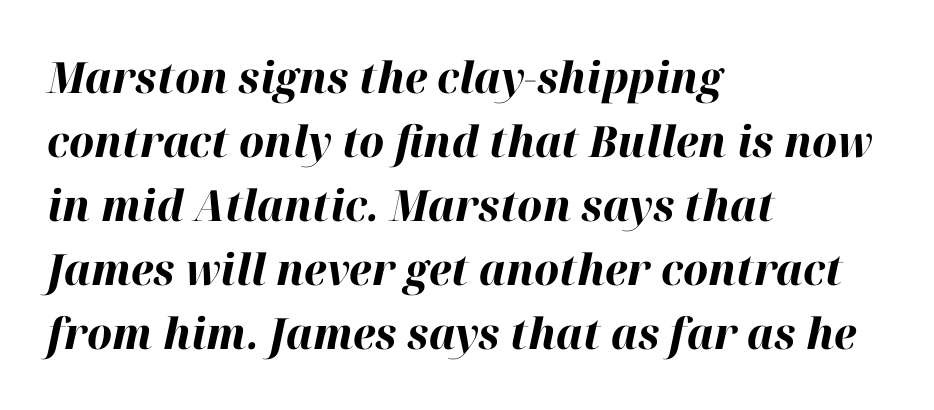
Bold? Absolutely — the strokes are thick and heavy. Line beginnings align vertically; line endings do not. The glyphs look as if they've been sheared to an angle. The rows are spaced the way most documents space them. The space beneath each line is pristine and unruled.
